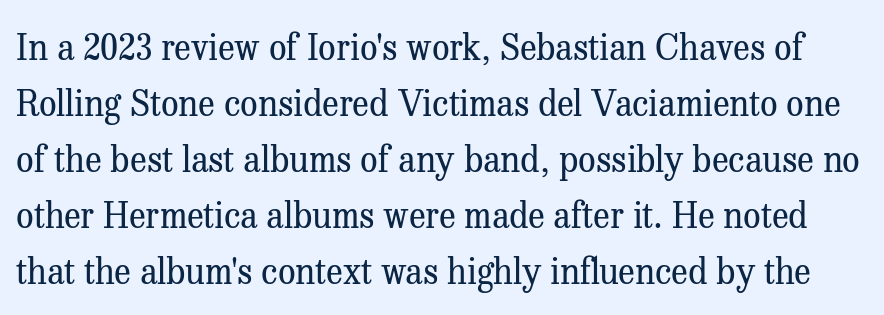
{"serif": "yes", "italic": "no", "bold": "no", "weight": "regular", "width": "normal", "stroke_contrast": "medium", "x_height": "medium", "monospaced": "no", "underline": "no", "line_spacing": "normal", "line_spacing_ratio": 1.6, "letter_spacing": "normal", "letter_spacing_em": 0.0, "glyph_px": 35}
